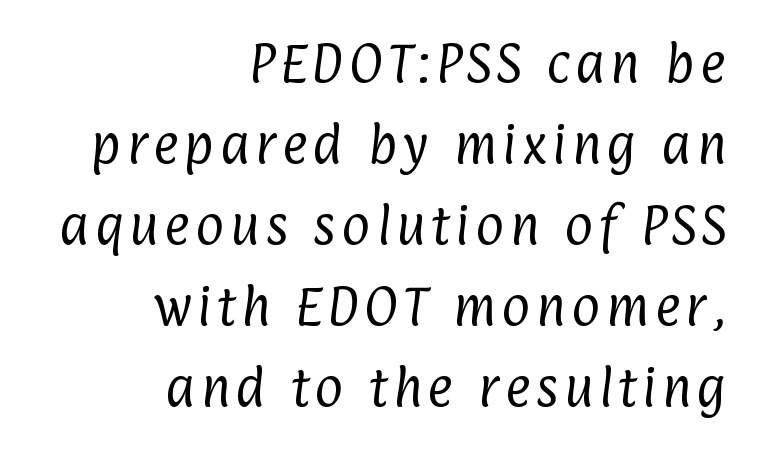
Q: Is the text bold? A: No.
Q: Is the typeface a serif or a sans-serif typeface? A: Sans-serif.
Q: Is the text underlined? A: No.
Q: How is the paragraph aligned? A: Right-aligned.
Q: Width (condensed, normal, or wide)? A: Condensed.
Q: Stroke contrast? A: Low.
Q: x-height? A: Medium.
Q: Monospaced? A: No.
